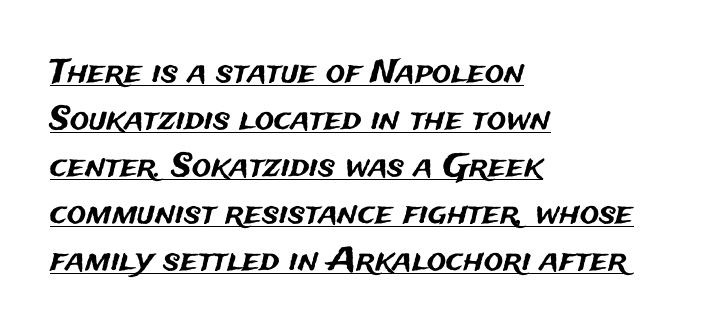
A continuous stroke trails under the words, as in a hyperlink. Check where the strokes stop: nothing finishes them off — pure sans. The passage is arranged the way most books set body copy — flush left. Each letter keeps its own natural width here, so spacing adapts to shape. The gaps between neighbouring characters are ordinary and unremarkable.
